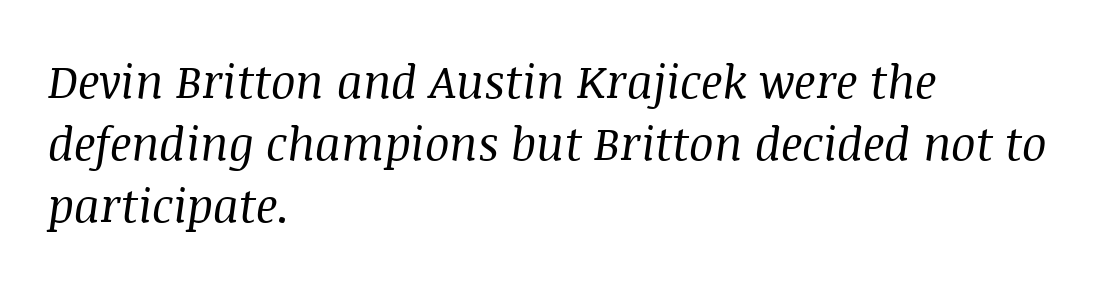
The baseline area is clear. Reading down the column, the eye jumps a familiar distance to each next line. Vertical stems look standard width or narrower in stroke. Compared with a centered layout, this one pins lines to the left instead.
